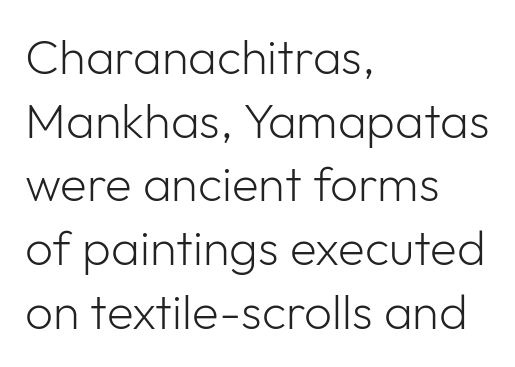
Q: Is the text bold? A: No.
Q: Is the text italic (slanted)? A: No, it is upright.
Q: Is the typeface a serif or a sans-serif typeface? A: Sans-serif.
Q: Is the text underlined? A: No.
Q: How is the paragraph aligned? A: Left-aligned.
Q: Is the spacing between letters normal or unusually wide? A: Normal.
Q: Is the spacing between lines tight, normal or loose? A: Normal.
Q: Width (condensed, normal, or wide)? A: Normal.
Q: Stroke contrast? A: Low.
Q: x-height? A: Medium.
Q: Monospaced? A: No.
